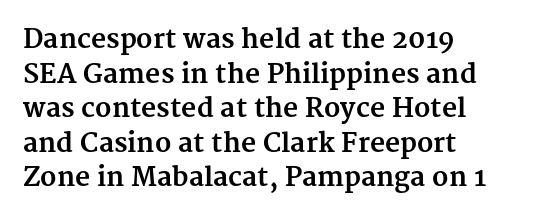
The image shows 26 px bold type, upright; set left-aligned, normal line spacing (1.33x), normal letter spacing, not underlined.
